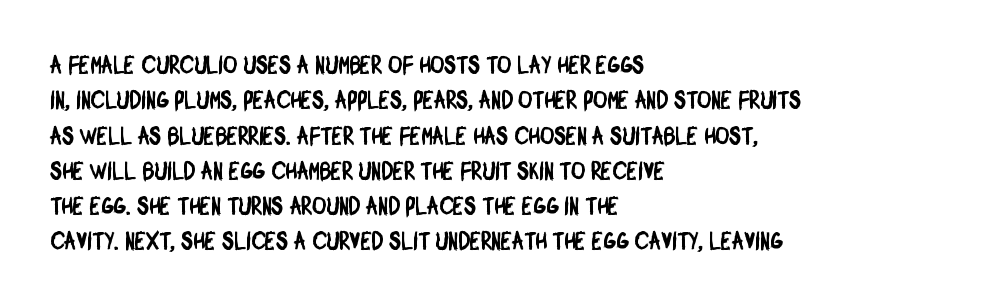
The image shows 24 px text type; set left-aligned, normal line spacing (1.47x), normal letter spacing, not underlined.
